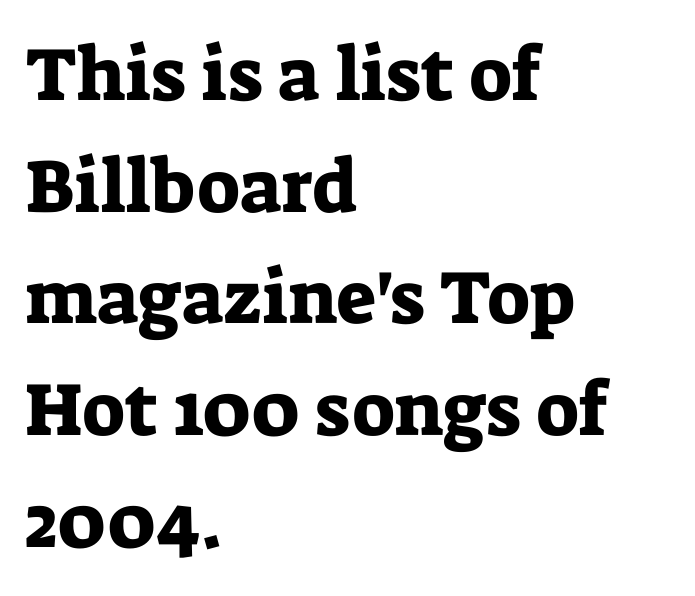
Q: Is the text italic (slanted)? A: No, it is upright.
Q: Is the typeface a serif or a sans-serif typeface? A: Serif.
Q: Is the text underlined? A: No.
Q: How is the paragraph aligned? A: Left-aligned.
Q: Is the spacing between letters normal or unusually wide? A: Normal.
Q: Is the spacing between lines tight, normal or loose? A: Normal.
Q: Width (condensed, normal, or wide)? A: Normal.
Q: Stroke contrast? A: Low.
Q: x-height? A: Medium.
Q: Monospaced? A: No.
